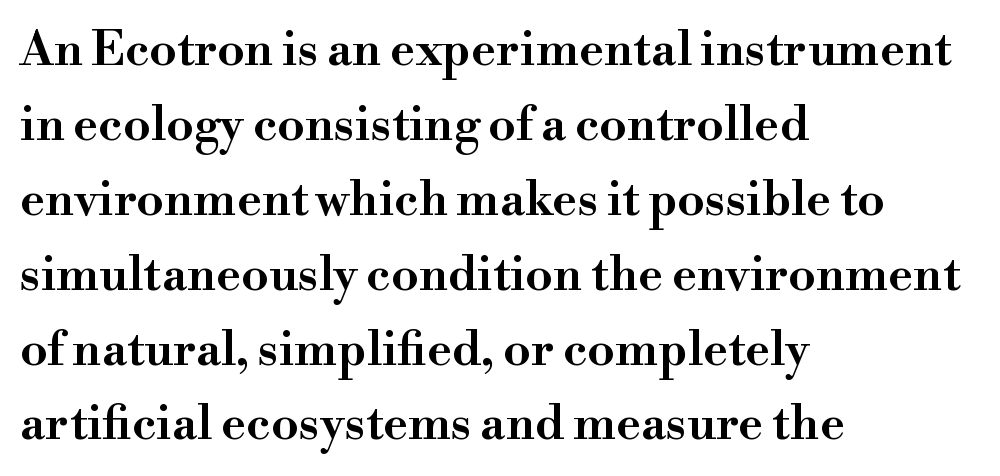
Does the lettering tilt? It doesn't — this is upright. The letters sit at their default tracking, neither squeezed nor spread. These lines are set flush left with a ragged right edge. Serif or sans? Serif — the stroke terminals have little feet.
